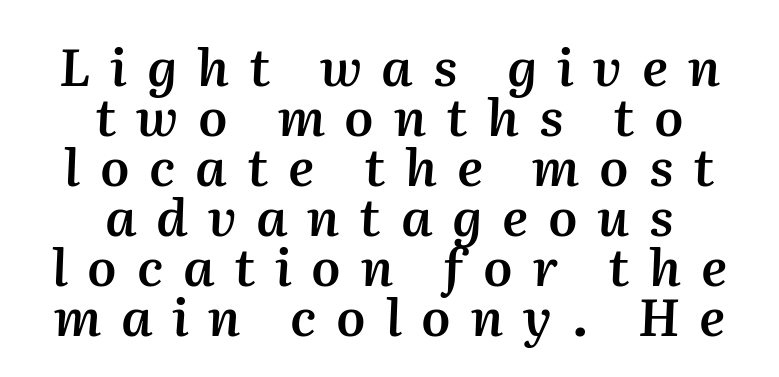
Honestly, the letter spacing is so wide it's the main thing you notice. Any mark beneath the type? The region is blank. Its strokes are somewhat broadened, the hallmark of semibold type. One-word summary of the alignment: center.
